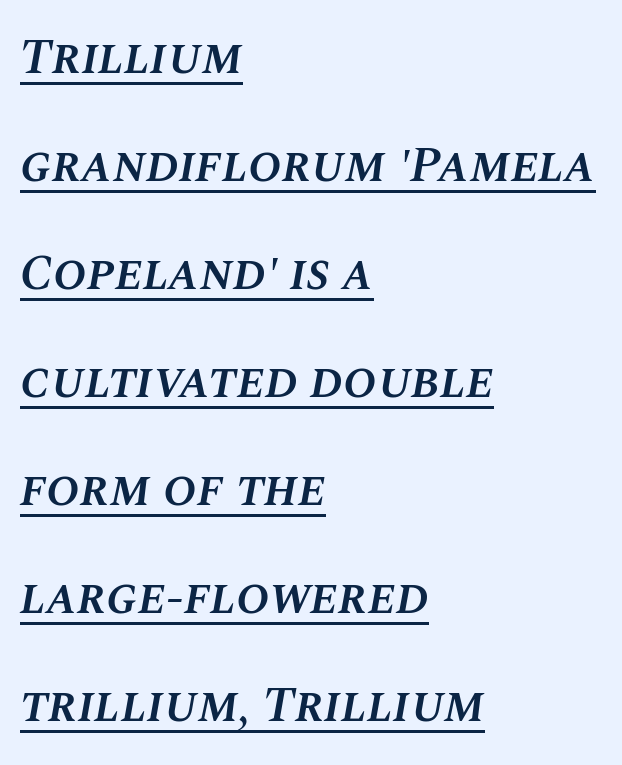
Q: Is the text bold? A: Semi-bold.
Q: Is the text italic (slanted)? A: Yes, it leans right by about 10 degrees.
Q: Is the text underlined? A: Yes.
Q: How is the paragraph aligned? A: Left-aligned.
Q: Is the spacing between letters normal or unusually wide? A: Normal.
Q: Is the spacing between lines tight, normal or loose? A: Loose.
Q: Width (condensed, normal, or wide)? A: Normal.
Q: Stroke contrast? A: Medium.
Q: x-height? A: Large.
Q: Monospaced? A: No.
